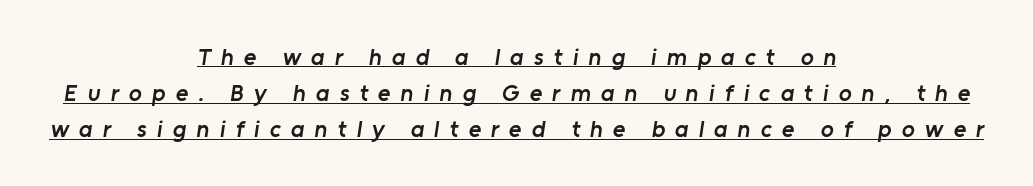
The type is letterspaced generously, with wide tracking. Evenly set lines give the paragraph a standard silhouette. Set as a demibold, roughly 600 on the weight scale. Compared with a flush-left layout, this one balances lines on the center instead. Caption: lettering with a line underneath.
